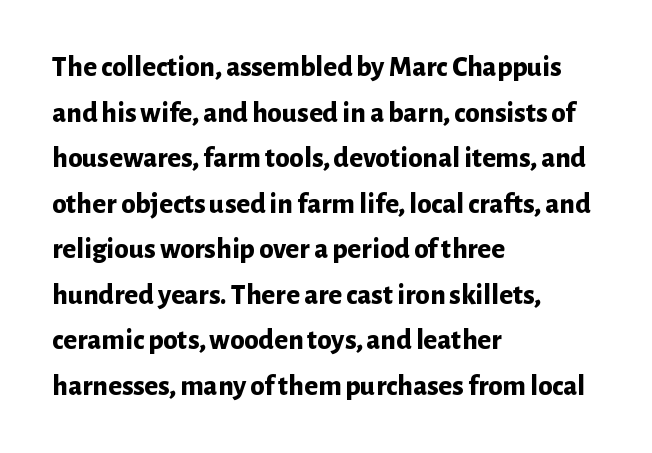
{"serif": "no", "italic": "no", "bold": "yes", "weight": "bold", "width": "normal", "stroke_contrast": "low", "x_height": "medium", "monospaced": "no", "underline": "no", "align": "left", "line_spacing": "normal", "line_spacing_ratio": 1.57, "letter_spacing": "normal", "letter_spacing_em": 0.0, "glyph_px": 29}
